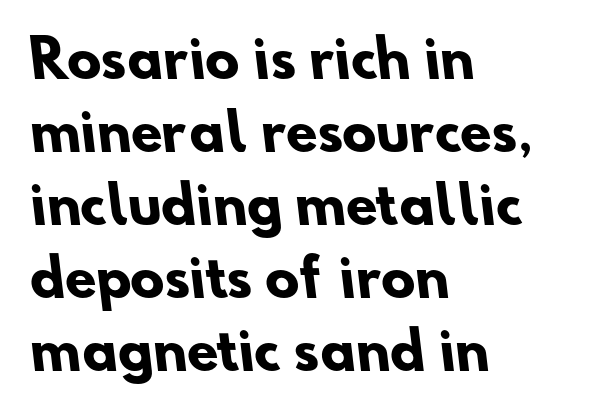
The image shows 51 px heavy sans-serif type; set left-aligned, normal line spacing (1.43x), normal letter spacing, not underlined; low stroke contrast and a small x-height.
